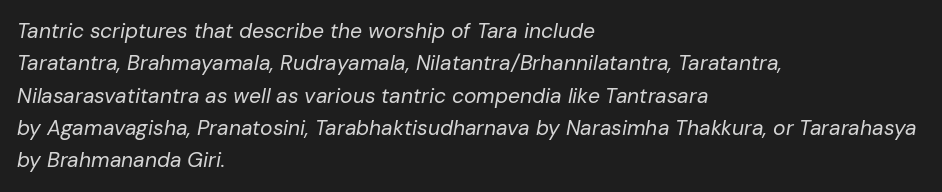
Q: Is the text bold? A: No.
Q: Is the text italic (slanted)? A: Yes, it leans right by about 10 degrees.
Q: Is the text underlined? A: No.
Q: How is the paragraph aligned? A: Left-aligned.
Q: Is the spacing between letters normal or unusually wide? A: Normal.
Q: Is the spacing between lines tight, normal or loose? A: Normal.
